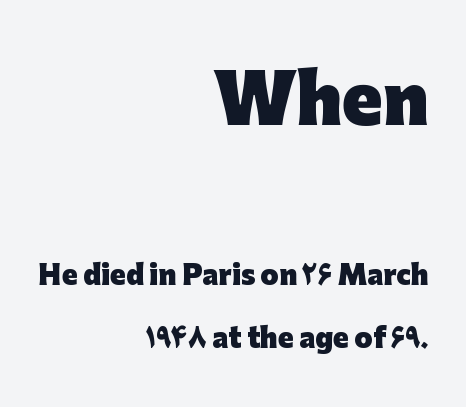
Q: Is the text bold? A: Yes.
Q: Is the text italic (slanted)? A: No, it is upright.
Q: Is the typeface a serif or a sans-serif typeface? A: Sans-serif.
Q: Is the text underlined? A: No.
Q: How is the paragraph aligned? A: Right-aligned.
Q: Is the spacing between letters normal or unusually wide? A: Normal.
Q: Is the spacing between lines tight, normal or loose? A: Loose.
Q: Which block of text is set in a larger size, the first (top) or the second (bottom)? A: The first (top) one.
Q: Width (condensed, normal, or wide)? A: Normal.
Q: Stroke contrast? A: Low.
Q: x-height? A: Medium.
Q: Monospaced? A: No.
